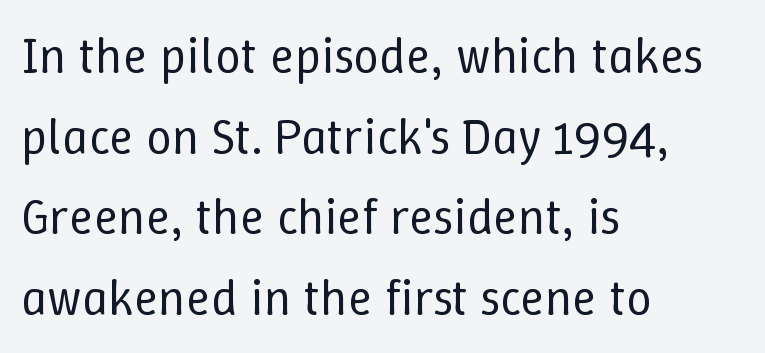
Q: Is the text bold? A: No.
Q: Is the text italic (slanted)? A: No, it is upright.
Q: Is the text underlined? A: No.
Q: How is the paragraph aligned? A: Left-aligned.
Q: Is the spacing between letters normal or unusually wide? A: Normal.
Q: Is the spacing between lines tight, normal or loose? A: Normal.
Q: Width (condensed, normal, or wide)? A: Normal.
Q: Stroke contrast? A: Low.
Q: x-height? A: Medium.
Q: Monospaced? A: No.
